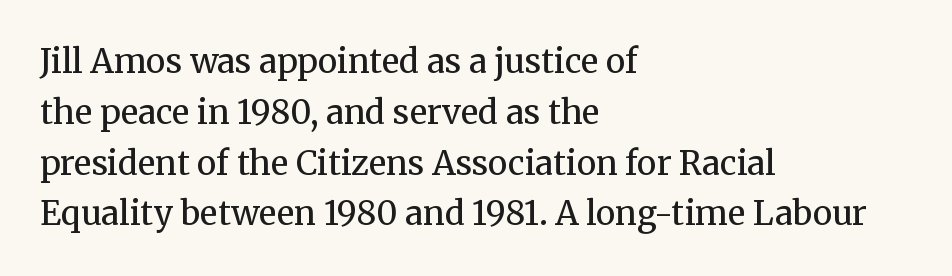
{"serif": "yes", "italic": "no", "bold": "no", "weight": "regular", "width": "normal", "stroke_contrast": "medium", "x_height": "medium", "monospaced": "no", "underline": "no", "align": "left", "line_spacing": "normal", "line_spacing_ratio": 1.54, "letter_spacing": "normal", "letter_spacing_em": 0.0, "glyph_px": 33}
